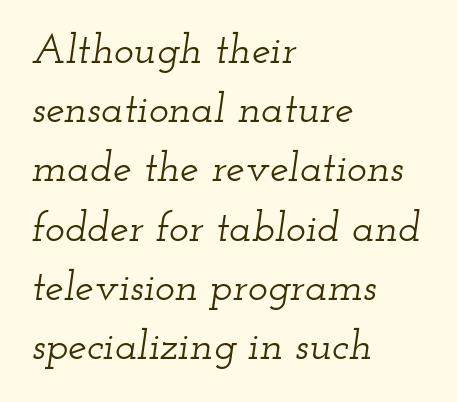
The image shows 42 px wide serif type, italic (leaning right); set left-aligned, normal line spacing (1.41x), normal letter spacing, not underlined; low stroke contrast and a small x-height.
